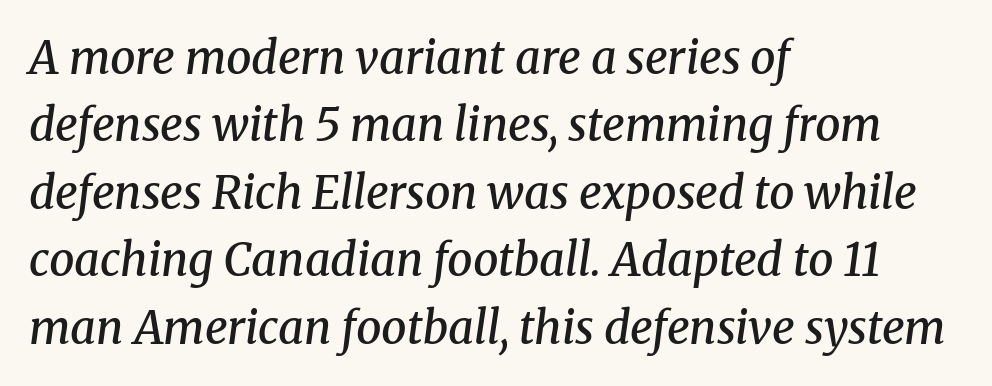
Q: Is the text bold? A: Semi-bold.
Q: Is the text italic (slanted)? A: Yes, it leans right by about 8 degrees.
Q: Is the typeface a serif or a sans-serif typeface? A: Serif.
Q: Is the text underlined? A: No.
Q: How is the paragraph aligned? A: Left-aligned.
Q: Is the spacing between letters normal or unusually wide? A: Normal.
Q: Is the spacing between lines tight, normal or loose? A: Normal.
Q: Width (condensed, normal, or wide)? A: Normal.
Q: Stroke contrast? A: Medium.
Q: x-height? A: Medium.
Q: Monospaced? A: No.
